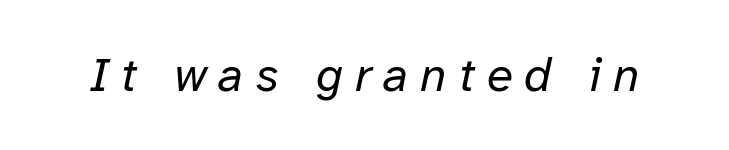
The image shows 48 px regular-weight type, italic (leaning right); set unusually wide letter spacing (+0.25 em), not underlined; low stroke contrast and a medium x-height.
